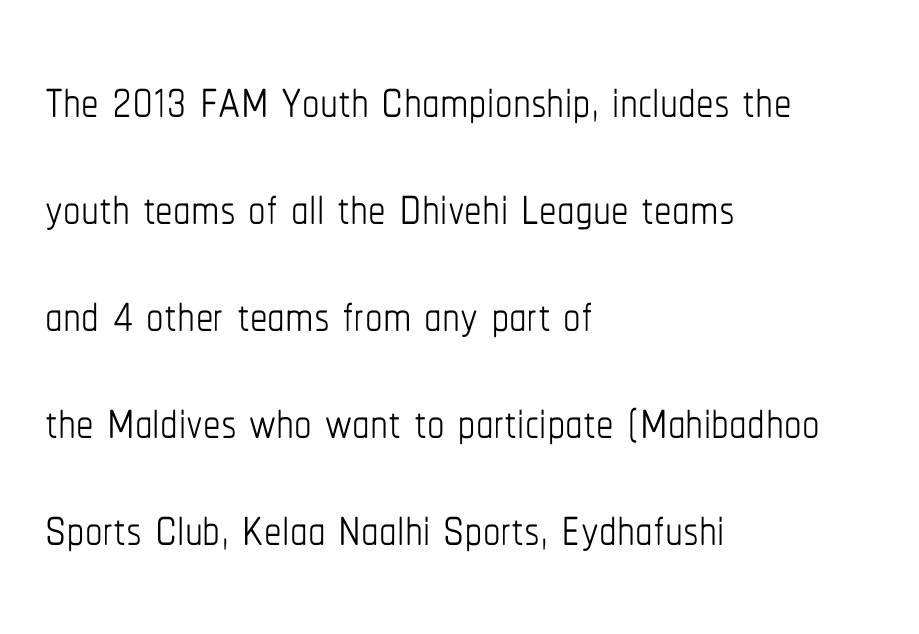
Q: Is the text bold? A: No.
Q: Is the text italic (slanted)? A: No, it is upright.
Q: Is the text underlined? A: No.
Q: How is the paragraph aligned? A: Left-aligned.
Q: Is the spacing between letters normal or unusually wide? A: Normal.
Q: Is the spacing between lines tight, normal or loose? A: Normal.
Q: Width (condensed, normal, or wide)? A: Condensed.
Q: Stroke contrast? A: Low.
Q: x-height? A: Medium.
Q: Monospaced? A: No.
